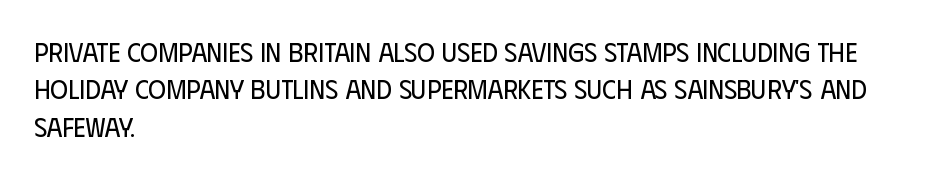
The image shows 27 px text type, upright; set left-aligned, normal line spacing (1.38x), normal letter spacing, not underlined.
